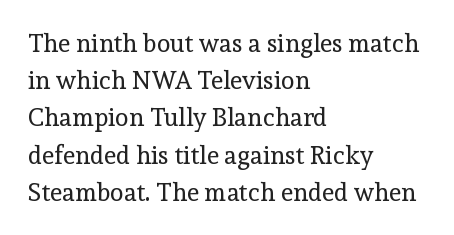
Q: Is the text bold? A: No.
Q: Is the text italic (slanted)? A: No, it is upright.
Q: Is the text underlined? A: No.
Q: How is the paragraph aligned? A: Left-aligned.
Q: Is the spacing between letters normal or unusually wide? A: Normal.
Q: Is the spacing between lines tight, normal or loose? A: Normal.
